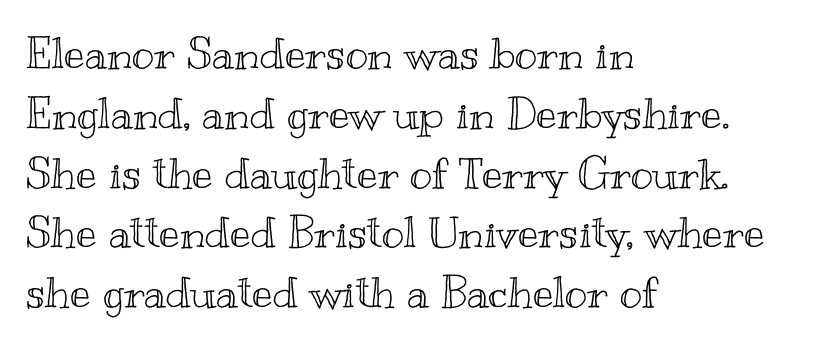
Unlike italic type, these characters show no tilt at all. Alignment: flush left. What stands out about the letter spacing? Nothing — it is the standard amount. Looks like regular typesetting: each glyph gets only the width it needs. Type without underlining. The designer left line spacing at the default.
